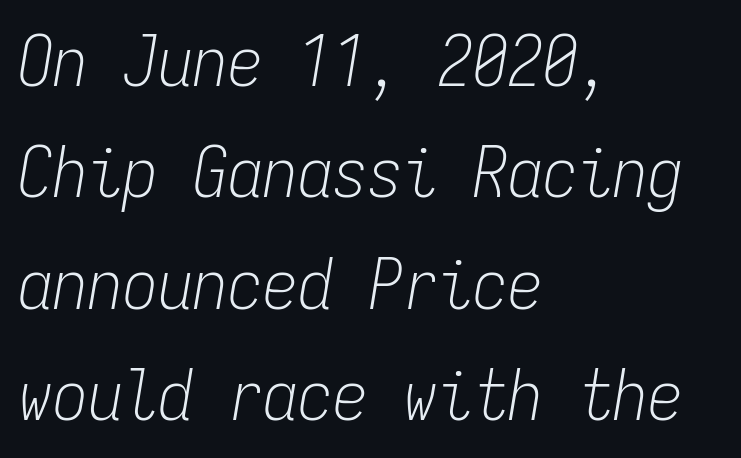
An italicized treatment has been applied to the whole sample. Nothing unusual about the tracking: characters are spaced as the font intends. Is the block centered? No — it sits flush against the left margin. Regular leading.
